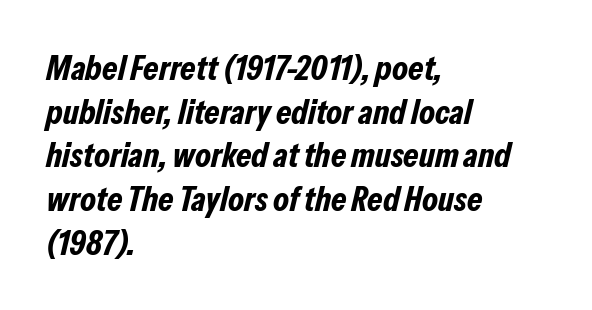
The image shows 35 px bold, condensed type, italic (leaning right); set left-aligned, normal line spacing (1.25x), normal letter spacing, not underlined; low stroke contrast and a medium x-height.
